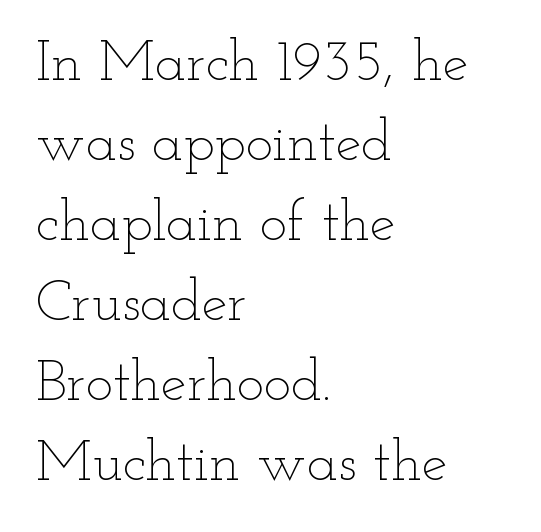
Q: Is the text bold? A: No.
Q: Is the text italic (slanted)? A: No, it is upright.
Q: Is the text underlined? A: No.
Q: How is the paragraph aligned? A: Left-aligned.
Q: Is the spacing between letters normal or unusually wide? A: Normal.
Q: Is the spacing between lines tight, normal or loose? A: Normal.
Q: Width (condensed, normal, or wide)? A: Wide.
Q: Stroke contrast? A: Low.
Q: x-height? A: Small.
Q: Monospaced? A: No.
